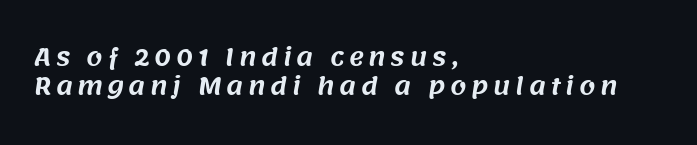
Q: Is the text underlined? A: No.
Q: How is the paragraph aligned? A: Left-aligned.
Q: Is the spacing between letters normal or unusually wide? A: Unusually wide.
Q: Is the spacing between lines tight, normal or loose? A: Normal.
